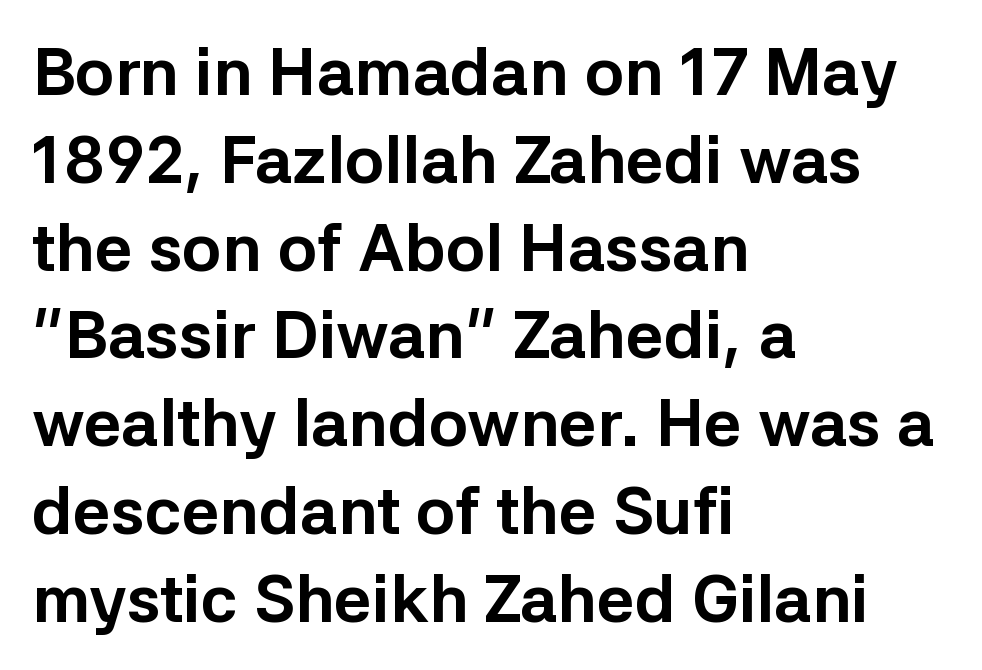
{"serif": "no", "italic": "no", "bold": "yes", "weight": "bold", "width": "normal", "stroke_contrast": "low", "x_height": "medium", "monospaced": "no", "underline": "no", "align": "left", "line_spacing": "normal", "line_spacing_ratio": 1.33, "letter_spacing": "normal", "letter_spacing_em": 0.0, "glyph_px": 66}
